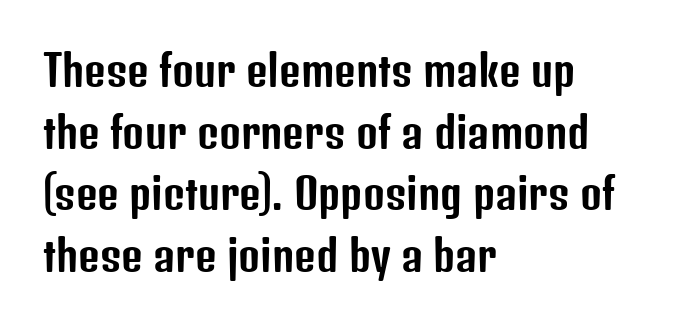
{"serif": "no", "italic": "no", "width": "condensed", "stroke_contrast": "low", "x_height": "medium", "monospaced": "no", "underline": "no", "align": "left", "line_spacing": "normal", "line_spacing_ratio": 1.47, "letter_spacing": "normal", "letter_spacing_em": 0.0, "glyph_px": 42}
